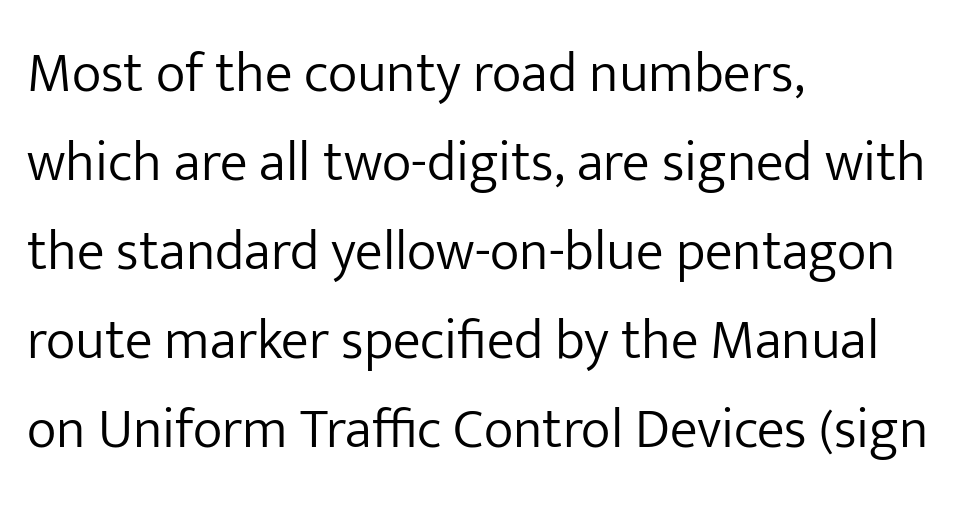
{"serif": "no", "italic": "no", "bold": "no", "weight": "light", "width": "normal", "stroke_contrast": "low", "x_height": "medium", "monospaced": "no", "underline": "no", "align": "left", "line_spacing": "normal", "line_spacing_ratio": 1.59, "letter_spacing": "normal", "letter_spacing_em": 0.0, "glyph_px": 56}
